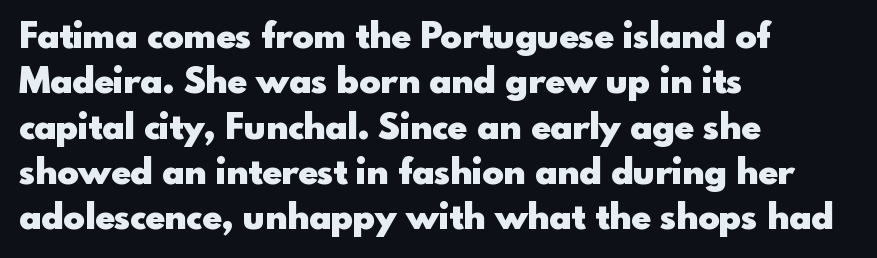
Is the type bold? Yes — the strokes are clearly thick and heavy. Clear beneath every line of the passage. The letters advance in unequal steps, a hallmark of proportional type. Posture: upright roman.
